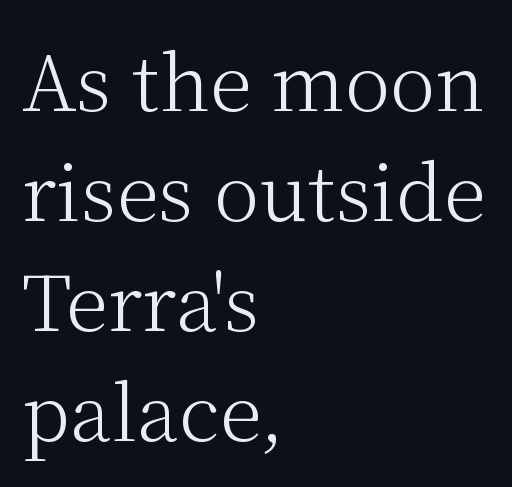
Q: Is the text bold? A: No.
Q: Is the text italic (slanted)? A: No, it is upright.
Q: Is the typeface a serif or a sans-serif typeface? A: Serif.
Q: Is the text underlined? A: No.
Q: How is the paragraph aligned? A: Left-aligned.
Q: Is the spacing between letters normal or unusually wide? A: Normal.
Q: Is the spacing between lines tight, normal or loose? A: Normal.
Q: Width (condensed, normal, or wide)? A: Normal.
Q: Stroke contrast? A: Medium.
Q: x-height? A: Medium.
Q: Monospaced? A: No.
